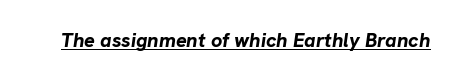
Q: Is the text bold? A: Yes.
Q: Is the text italic (slanted)? A: Yes, it leans right by about 8 degrees.
Q: Is the text underlined? A: Yes.
Q: Is the spacing between letters normal or unusually wide? A: Normal.
